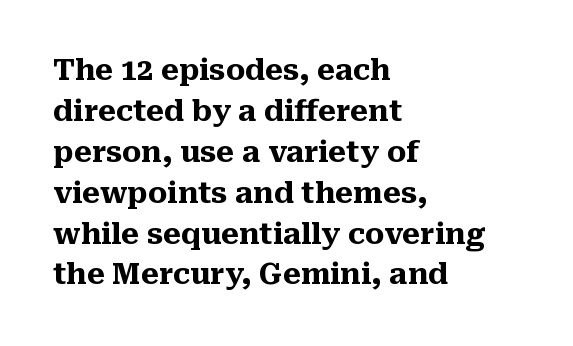
The image shows 29 px heavy serif type, upright; set left-aligned, normal line spacing (1.41x), normal letter spacing, not underlined; medium stroke contrast and a medium x-height.
